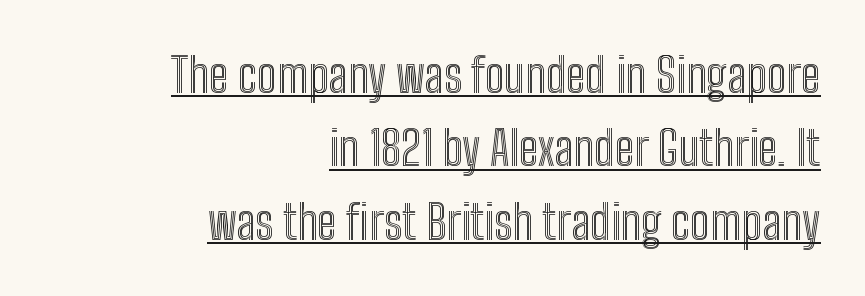
These lines are rendered in a variable-pitch font. Is there an underline? Yes — a line sits under the letters. This sample uses an upright cut, with every glyph sitting square on the baseline. Layout note: lines flush right. Horizontal bands of white between lines are of average thickness.
